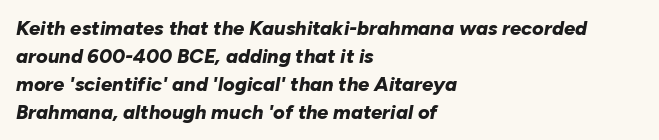
Q: Is the text bold? A: Yes.
Q: Is the text italic (slanted)? A: Yes, it leans right by about 10 degrees.
Q: Is the text underlined? A: No.
Q: How is the paragraph aligned? A: Left-aligned.
Q: Is the spacing between letters normal or unusually wide? A: Normal.
Q: Is the spacing between lines tight, normal or loose? A: Normal.
